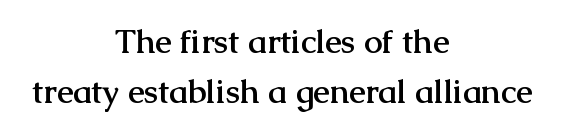
Just letters on the line, the space beneath them empty. The designer went with a serif here, giving each stem small feet. Each letter keeps its own natural width here, so spacing adapts to shape. A typesetter would mark this as roman, not italic. One glance says typical: line gaps are just what's usual.
